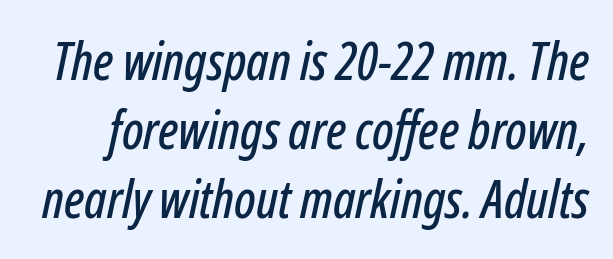
In terms of posture, this sample is oblique. Normally led — the rows are evenly, conventionally spaced. Students, note that the glyphs here touch the page at normal intervals. Bare-footed words on every line. Do the characters align in a grid? No, the font is proportional.
